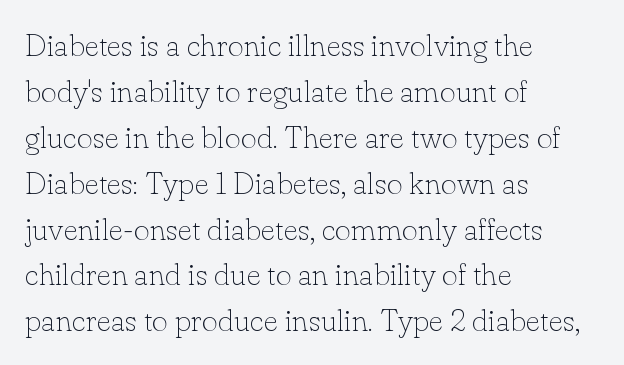
Q: Is the text bold? A: No.
Q: Is the text italic (slanted)? A: No, it is upright.
Q: Is the typeface a serif or a sans-serif typeface? A: Serif.
Q: Is the text underlined? A: No.
Q: How is the paragraph aligned? A: Left-aligned.
Q: Is the spacing between letters normal or unusually wide? A: Normal.
Q: Is the spacing between lines tight, normal or loose? A: Normal.
Q: Width (condensed, normal, or wide)? A: Normal.
Q: Stroke contrast? A: Low.
Q: x-height? A: Small.
Q: Monospaced? A: No.
